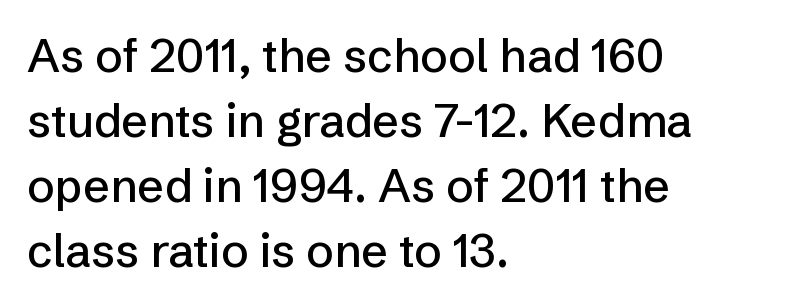
Q: Is the text italic (slanted)? A: No, it is upright.
Q: Is the typeface a serif or a sans-serif typeface? A: Sans-serif.
Q: Is the text underlined? A: No.
Q: How is the paragraph aligned? A: Left-aligned.
Q: Is the spacing between letters normal or unusually wide? A: Normal.
Q: Is the spacing between lines tight, normal or loose? A: Normal.
Q: Width (condensed, normal, or wide)? A: Normal.
Q: Stroke contrast? A: Low.
Q: x-height? A: Medium.
Q: Monospaced? A: No.
